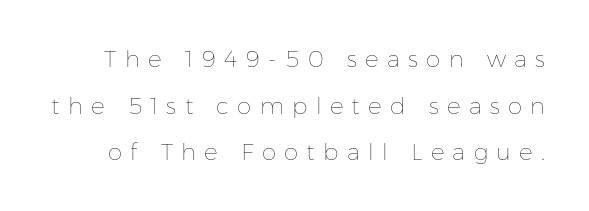
Stroke mass is kept to a normal reading level or below. If you drew a line through each stem, it would be perfectly vertical. Vertical spacing — loose. The letterforms stand isolated, each surrounded by extra space. Nobody drew a line under any word here.
